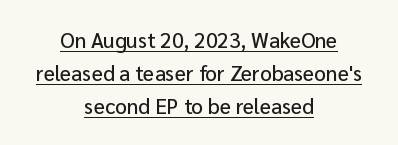
The compositor balanced each line on the midline. Leading: standard. Characters remain perfectly vertical along every line. This rendering features underlined lettering. The type is set solid horizontally, with unmodified tracking.
